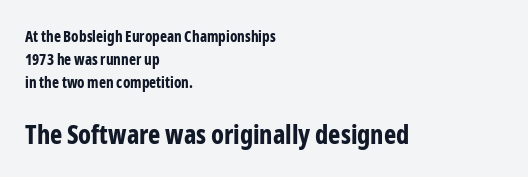
The image shows 26 px bold type, upright; set left-aligned, normal line spacing (1.55x), normal letter spacing, not underlined; the second (bottom) block is 1.73x larger.
